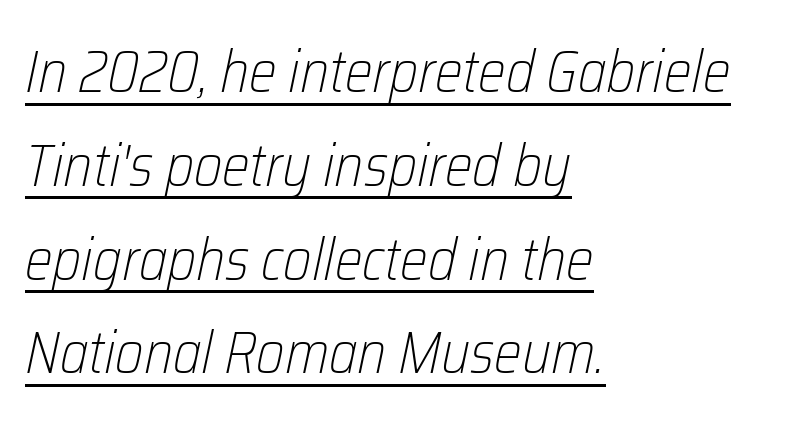
The image shows 59 px light, condensed type, italic (leaning right); set left-aligned, normal line spacing (1.59x), normal letter spacing, underlined; low stroke contrast and a medium x-height.
